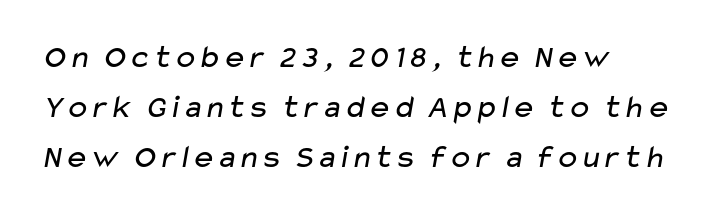
The text was rendered using a sans face with plain stroke endings. A student would call this left alignment; a typographer would say flush left, rag right. Each word holds together tightly as a unit, with standard inter-letter gaps. Each stroke keeps to a modest, everyday thickness or less. The rendering uses a moderate line-height, typical for paragraphs.
